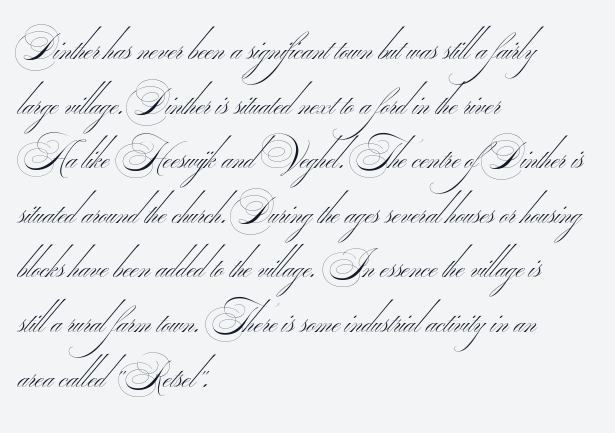
Q: Is the text bold? A: No.
Q: Is the typeface a serif or a sans-serif typeface? A: Sans-serif.
Q: Is the text underlined? A: No.
Q: How is the paragraph aligned? A: Left-aligned.
Q: Is the spacing between letters normal or unusually wide? A: Normal.
Q: Is the spacing between lines tight, normal or loose? A: Normal.
Q: Width (condensed, normal, or wide)? A: Wide.
Q: Stroke contrast? A: Medium.
Q: Monospaced? A: No.
